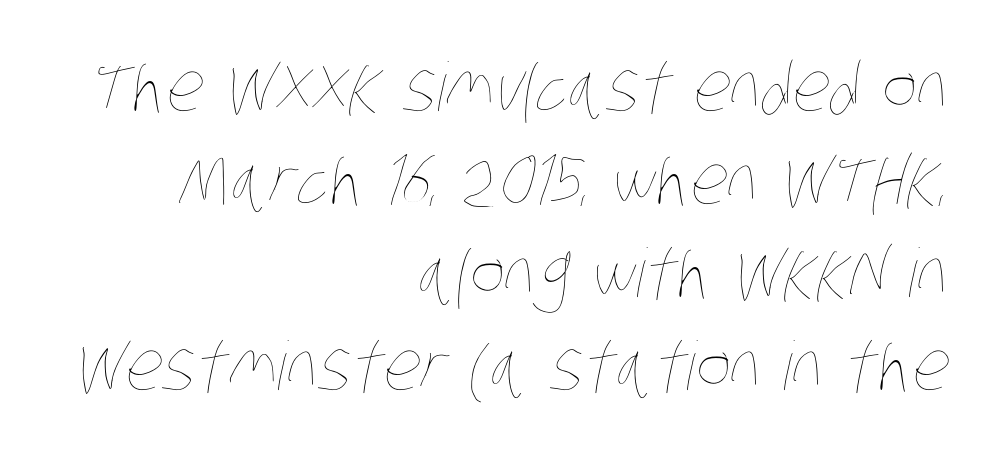
Regarding leading, the lines here are spaced in the standard way. Note the varied advance widths — an 'i' is clearly narrower than an 'm'. The face used here is rendered with its standard letterfit. Unmarked baselines from the first word to the last. The typeface has the unassuming heft of standard copy or less. Is the block centered? No — it sits flush against the right margin.
